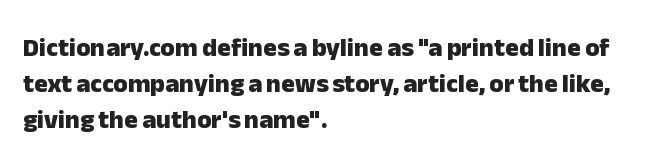
Weight: bold. Inter-character spacing is left at the font's built-in metrics. Check the space under the baseline: it is left empty. These lines sit exactly where default settings would place them. Compared with a centered layout, this one pins lines to the left instead.
